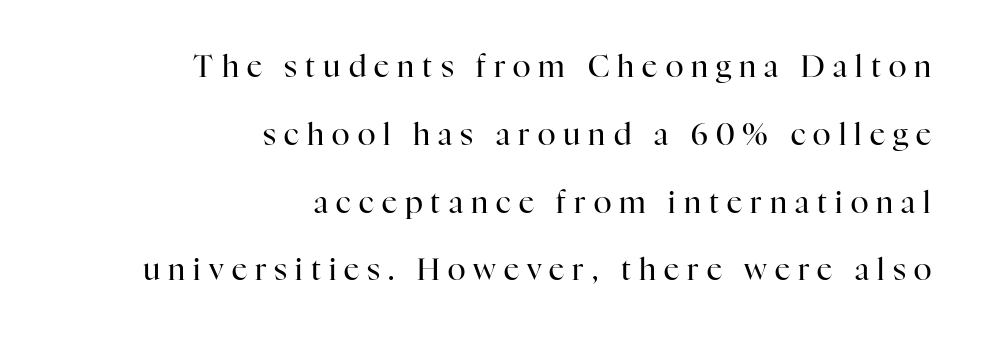
The space between consecutive lines is lavish. Right-aligned paragraph, ragged on the left. A typesetter would label this face a serif. Has an underline been added? It has not. Unbolded letterforms with no extra heft.
